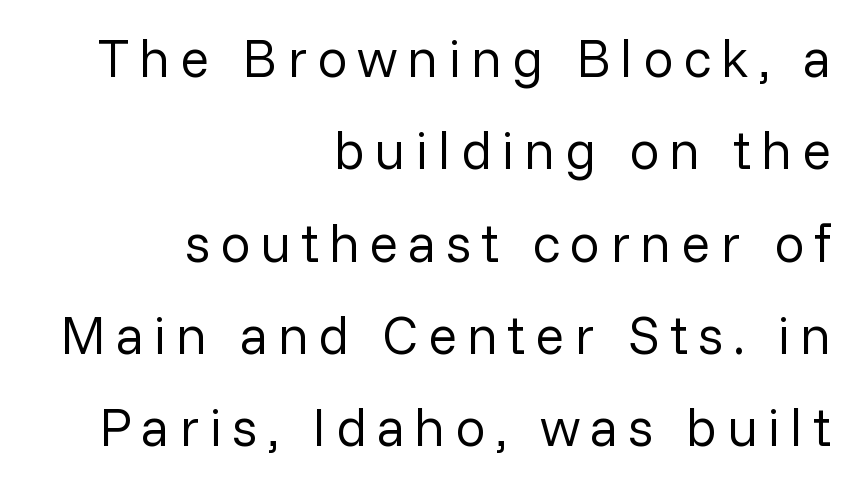
The image shows 54 px regular-weight sans-serif type, upright; set right-aligned, line spacing 1.71x, not underlined; low stroke contrast and a medium x-height.
